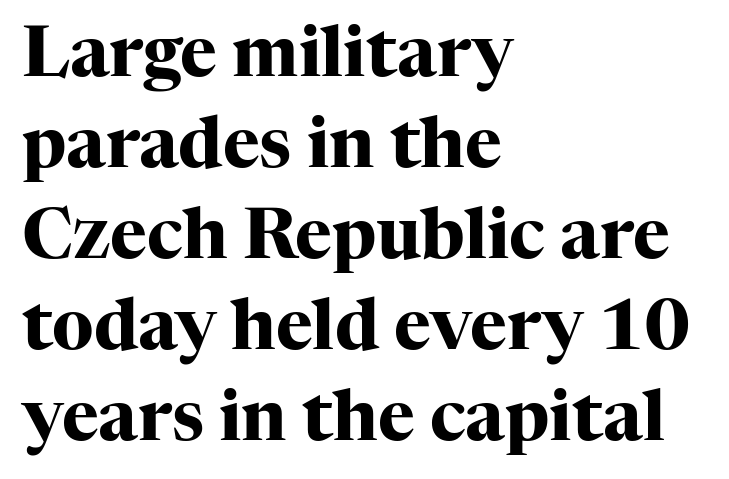
The image shows 70 px heavy serif type, upright; set left-aligned, normal line spacing (1.3x), normal letter spacing, not underlined; high stroke contrast and a medium x-height.
